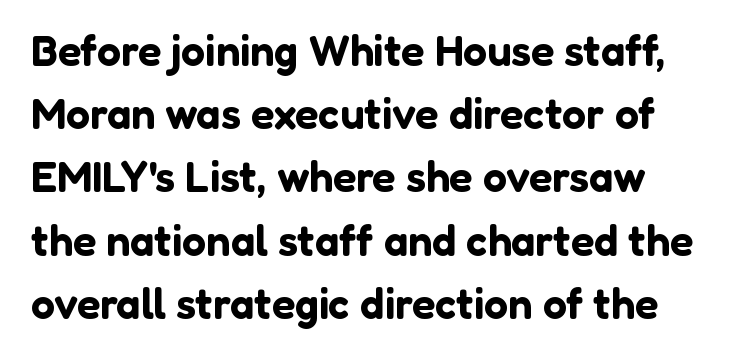
Ascenders rise straight up at ninety degrees. What kind of face is this? One without serifs — a sans. Nobody touched the tracking dial on this one. Honestly, there is no underline to notice here at all.
